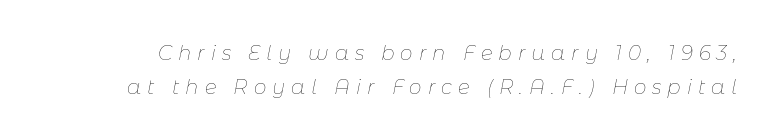
Rule under the text: the space is simply empty. The designer left line spacing at the default. No extra ink here — the face is not bold. Characters follow at a spacing far wider than the type designer built in.
